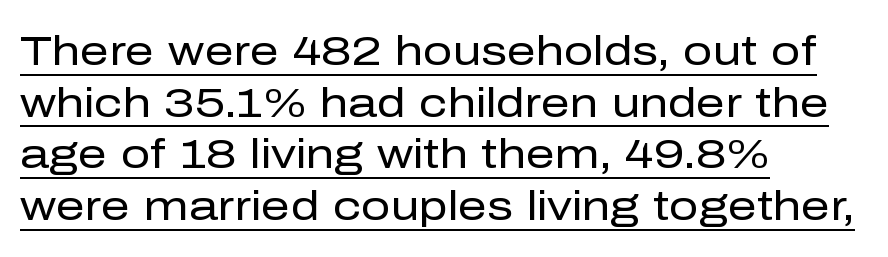
{"serif": "no", "italic": "no", "bold": "no", "weight": "regular", "width": "normal", "stroke_contrast": "low", "x_height": "medium", "monospaced": "no", "underline": "yes", "align": "left", "line_spacing": "normal", "line_spacing_ratio": 1.26, "letter_spacing": "normal", "letter_spacing_em": 0.0, "glyph_px": 41}
